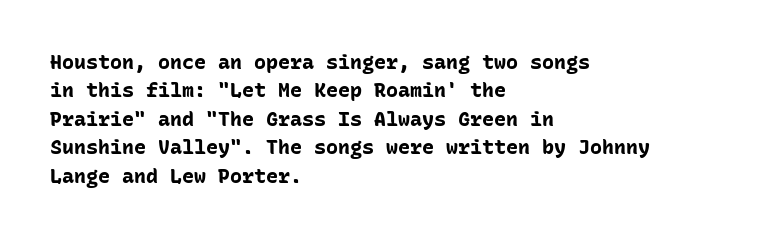
{"italic": "no", "bold": "yes", "underline": "no", "align": "left", "line_spacing": "normal", "line_spacing_ratio": 1.42, "letter_spacing": "normal", "letter_spacing_em": 0.0, "glyph_px": 20}
